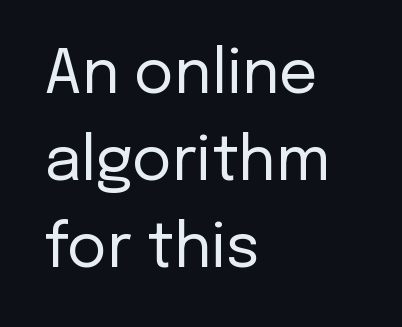
The image shows 61 px regular-weight sans-serif type, upright; set left-aligned, normal line spacing (1.43x), normal letter spacing, not underlined; low stroke contrast and a medium x-height.
